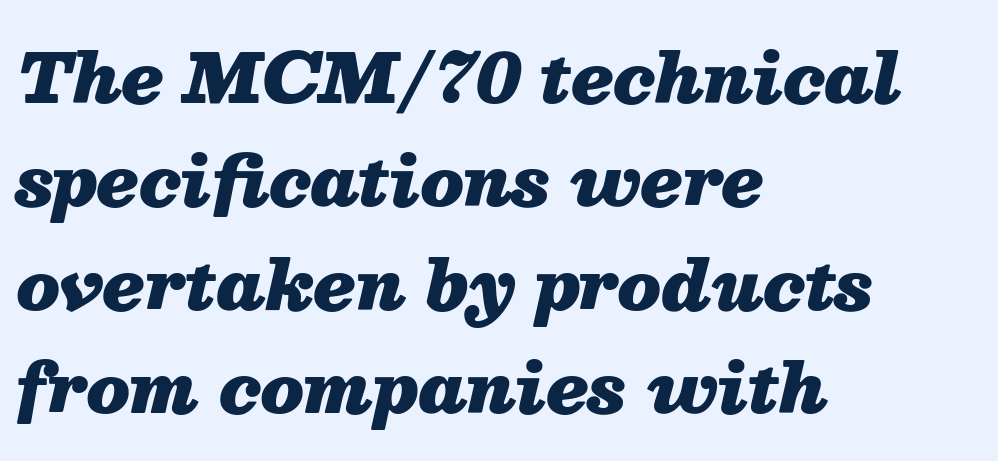
{"italic": "yes", "lean": "right", "slant_degrees": 13, "bold": "yes", "weight": "heavy", "width": "normal", "stroke_contrast": "medium", "x_height": "medium", "monospaced": "no", "underline": "no", "align": "left", "line_spacing": "normal", "line_spacing_ratio": 1.52, "letter_spacing": "normal", "letter_spacing_em": 0.0, "glyph_px": 68}
